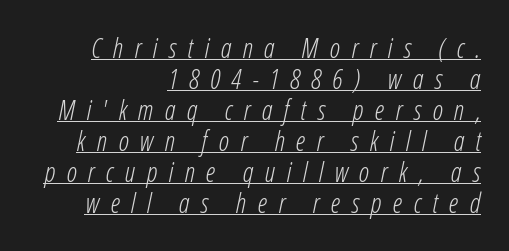
The image shows 27 px text type, italic (leaning right); set right-aligned, tight line spacing (1.15x), unusually wide letter spacing (+0.42 em), underlined.
